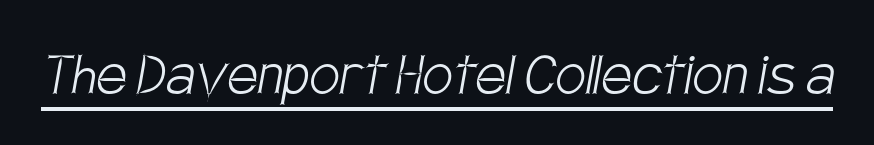
Is this a sans? Yes — the strokes have no serifs. Think of a printed novel: that variable character pitch is what you see here. Is this a heavy cut? Hardly; it is regular or lighter. Characters follow at the spacing the type designer built in.
